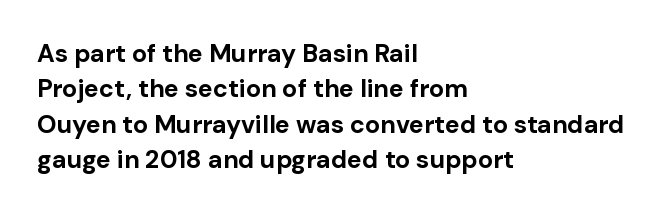
The image shows 25 px bold type, upright; set left-aligned, normal line spacing (1.42x), normal letter spacing, not underlined.
